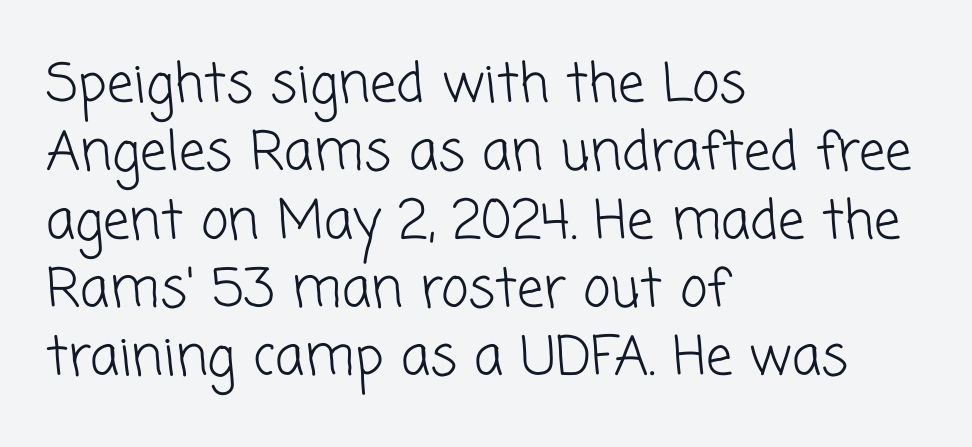
Think of a printed novel: that variable character pitch is what you see here. Stems and bowls with no extra thickness — not bold. The block of text has a typical density, with ordinary space between rows. Descender tails drop into unmarked territory. Left-aligned paragraph, ragged on the right. What kind of face is this? One without serifs — a sans.
